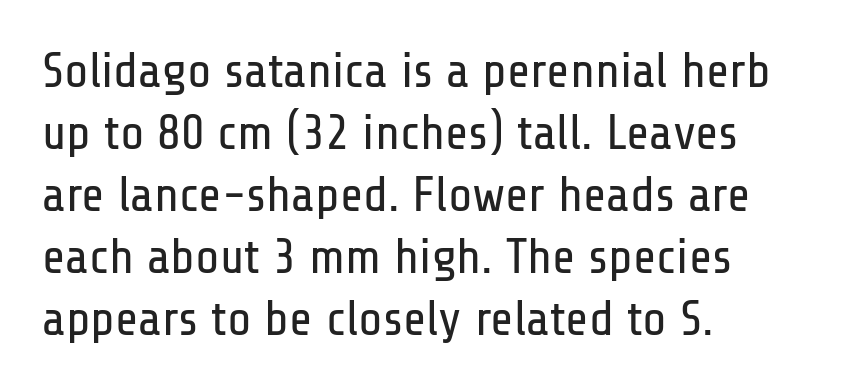
The image shows 50 px regular-weight, condensed sans-serif type, upright; set left-aligned, line spacing 1.24x, normal letter spacing, not underlined; low stroke contrast and a medium x-height.
